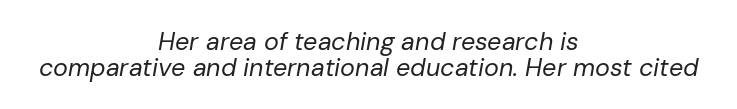
{"italic": "yes", "lean": "right", "slant_degrees": 10, "bold": "no", "underline": "no", "align": "center", "line_spacing": "tight", "line_spacing_ratio": 1.03, "letter_spacing": "normal", "letter_spacing_em": 0.0, "glyph_px": 25}
